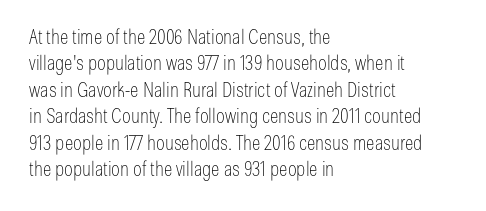
The image shows 20 px text type, upright; set left-aligned, normal line spacing (1.32x), normal letter spacing, not underlined.
